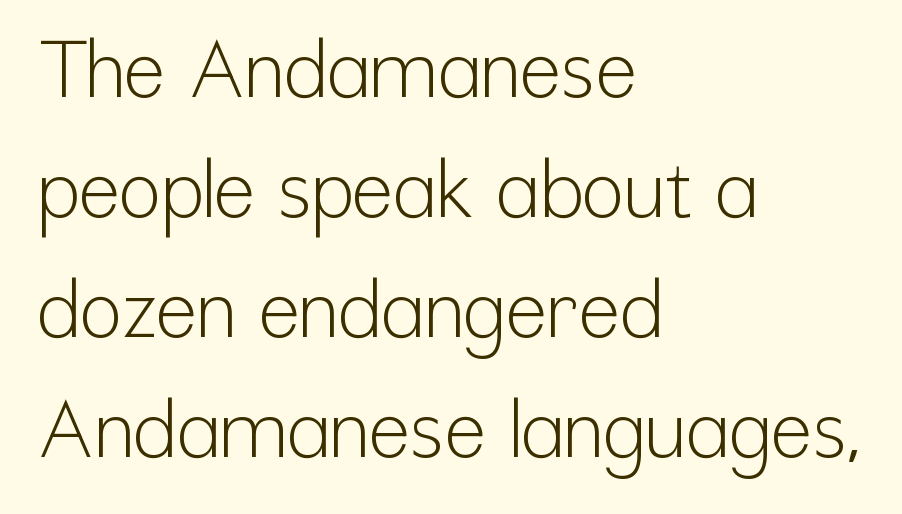
The image shows 78 px light, condensed sans-serif type, upright; set left-aligned, normal line spacing (1.54x), normal letter spacing, not underlined; low stroke contrast and a medium x-height.
